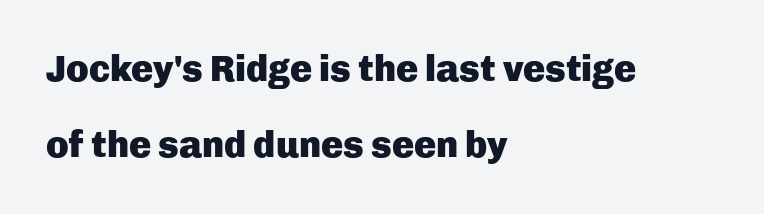
Summary of weight: heavy, a full bold. Students, note that the glyphs here touch the page at normal intervals. Are there feet on the stems? There aren't — it's a sans. Every row of glyphs begins at an identical x-position on the left. The typography opts for an upright posture over an oblique one. Think of a printed novel: that variable character pitch is what you see here.
